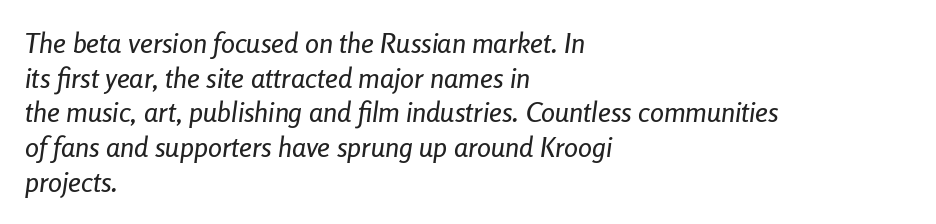
Do the characters align in a grid? No, the font is proportional. All the whitespace from short lines collects on the right. Tracking here is standard; glyphs follow each other at the usual distance. Characters are canted at an angle relative to the baseline's perpendicular. Any mark beneath the type? The region is blank.
